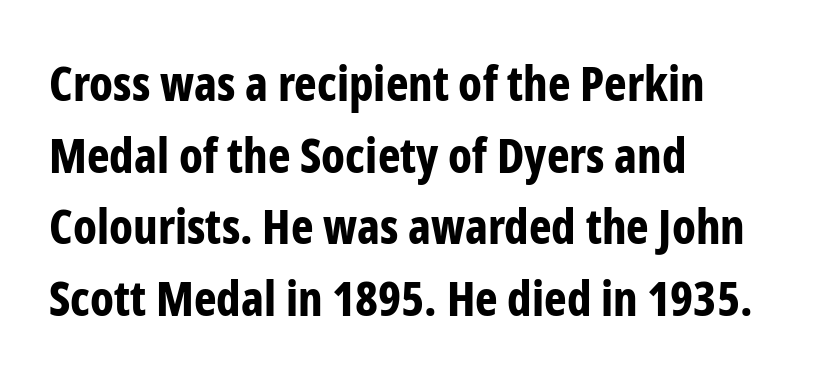
{"serif": "no", "italic": "no", "bold": "yes", "weight": "bold", "width": "condensed", "stroke_contrast": "low", "x_height": "medium", "monospaced": "no", "underline": "no", "align": "left", "line_spacing": "normal", "line_spacing_ratio": 1.49, "letter_spacing": "normal", "letter_spacing_em": 0.0, "glyph_px": 48}
